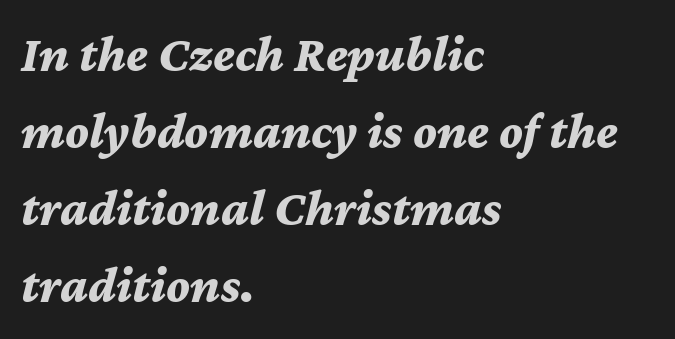
Q: Is the text bold? A: Yes.
Q: Is the text italic (slanted)? A: Yes, it leans right by about 12 degrees.
Q: Is the text underlined? A: No.
Q: How is the paragraph aligned? A: Left-aligned.
Q: Is the spacing between letters normal or unusually wide? A: Normal.
Q: Is the spacing between lines tight, normal or loose? A: Normal.
Q: Width (condensed, normal, or wide)? A: Normal.
Q: Stroke contrast? A: Medium.
Q: x-height? A: Medium.
Q: Monospaced? A: No.
